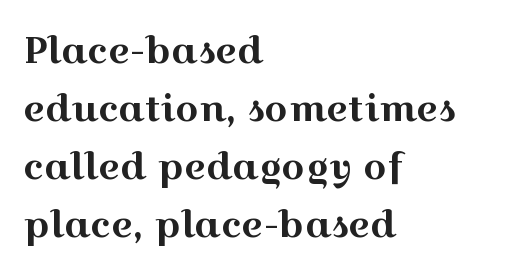
Only glyphs here, with clear space below each row. Varying glyph widths throughout — classic text-font behaviour. The face used here is rendered with its standard letterfit. This block has exactly the height ordinary leading produces.
